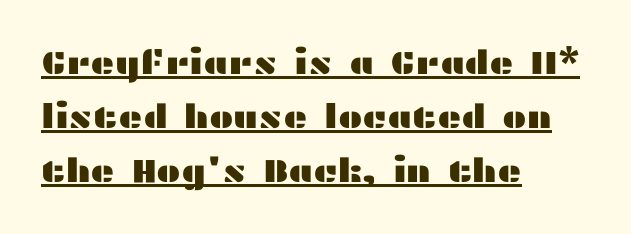
The image shows 33 px wide sans-serif type, upright; set left-aligned, normal line spacing (1.64x), normal letter spacing, underlined; medium stroke contrast and a medium x-height.
